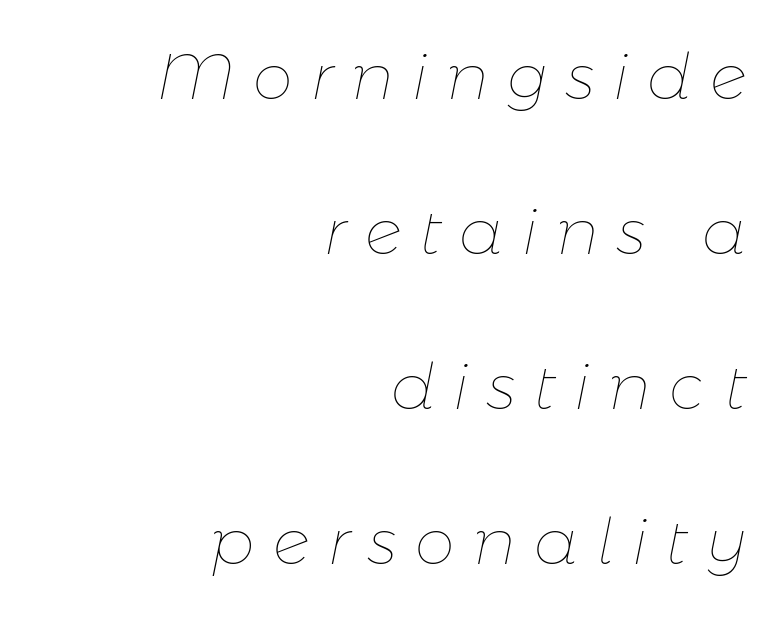
Q: Is the text bold? A: No.
Q: Is the text italic (slanted)? A: Yes, it leans right by about 11 degrees.
Q: Is the text underlined? A: No.
Q: How is the paragraph aligned? A: Right-aligned.
Q: Is the spacing between letters normal or unusually wide? A: Unusually wide.
Q: Is the spacing between lines tight, normal or loose? A: Loose.
Q: Width (condensed, normal, or wide)? A: Normal.
Q: Stroke contrast? A: Low.
Q: x-height? A: Medium.
Q: Monospaced? A: No.
